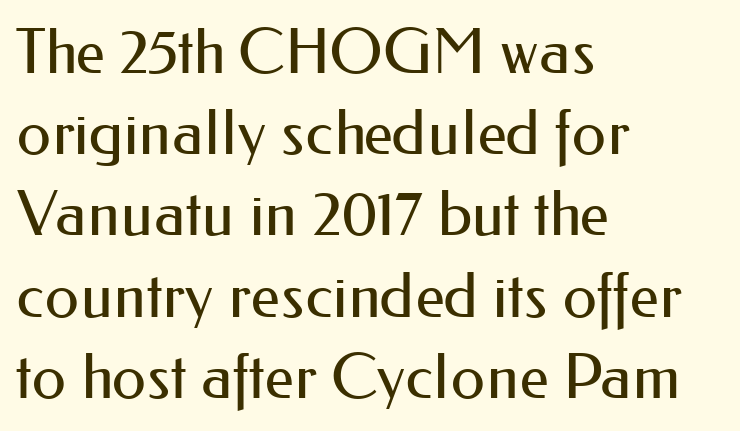
Think of a printed novel: that variable character pitch is what you see here. These lines are set flush left with a ragged right edge. Are there feet on the stems? There aren't — it's a sans. The leading is moderate, giving the passage an even texture. The gap between lines stays unmarked. You could call the tracking neutral — neither tight nor loose.
